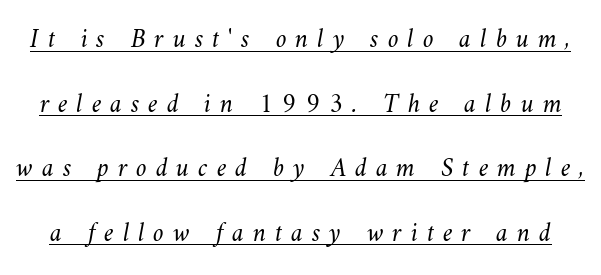
Notice the wide empty band between every row — that's loose leading. These glyphs show unthickened strokes, regular width or finer. Like a heading marked for emphasis, these lines bear an underscore. Caption: expanded tracking, letters set apart.
